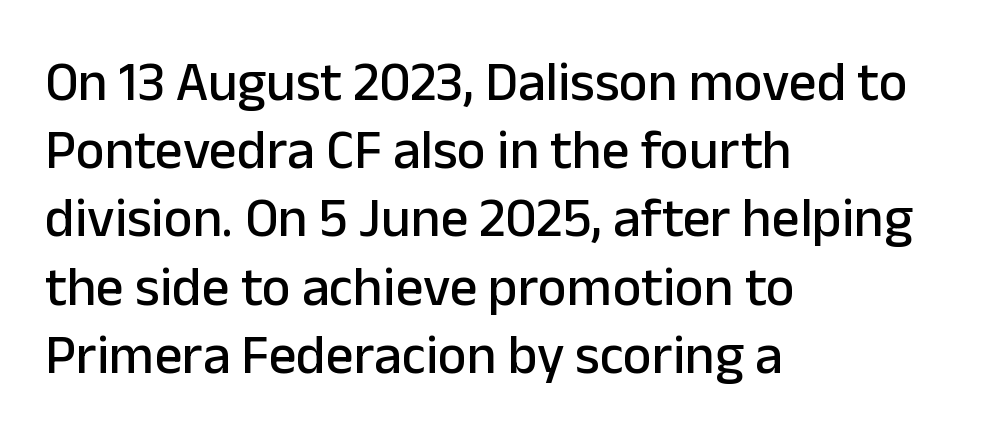
{"serif": "no", "italic": "no", "width": "normal", "stroke_contrast": "low", "x_height": "medium", "monospaced": "no", "underline": "no", "align": "left", "line_spacing_ratio": 1.24, "letter_spacing": "normal", "letter_spacing_em": 0.0, "glyph_px": 55}
